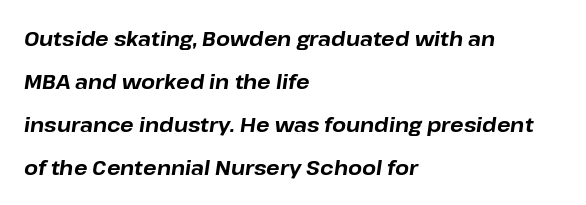
Unmarked baselines from the first word to the last. What stands out about the letter spacing? Nothing — it is the standard amount. The passage shown leans; its letterforms are oblique. Is the block centered? No — it sits flush against the left margin. Reading down the column, the eye jumps a long way to each next line. Notice how thick the strokes are: this is what a full bold looks like.
